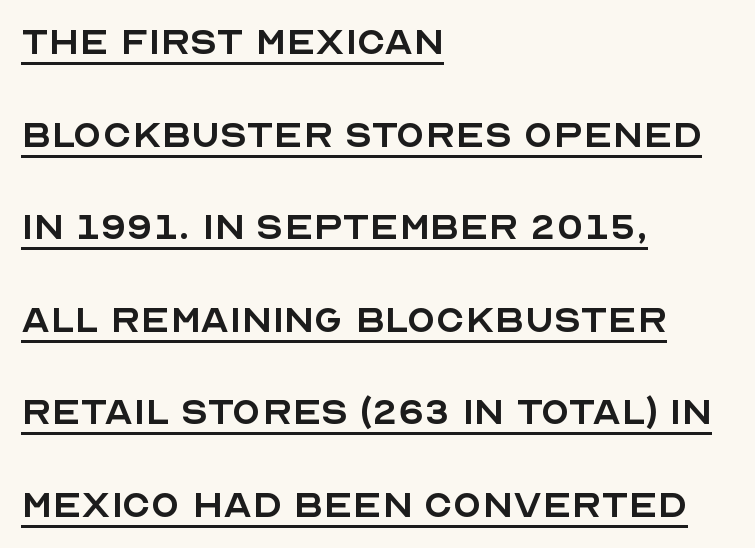
The image shows 47 px regular-weight sans-serif type, upright; set left-aligned, loose line spacing (1.97x), normal letter spacing, underlined; a large x-height.
